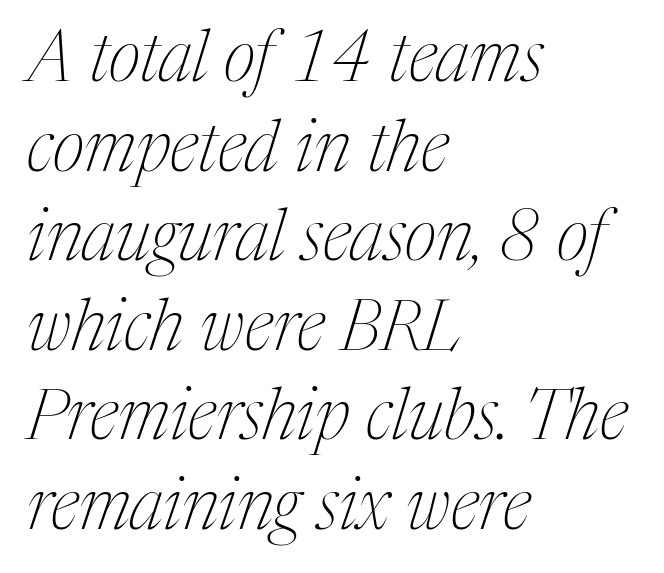
Q: Is the text bold? A: No.
Q: Is the text italic (slanted)? A: Yes, it leans right by about 17 degrees.
Q: Is the typeface a serif or a sans-serif typeface? A: Serif.
Q: Is the text underlined? A: No.
Q: How is the paragraph aligned? A: Left-aligned.
Q: Is the spacing between letters normal or unusually wide? A: Normal.
Q: Is the spacing between lines tight, normal or loose? A: Normal.
Q: Width (condensed, normal, or wide)? A: Condensed.
Q: Stroke contrast? A: Medium.
Q: x-height? A: Medium.
Q: Monospaced? A: No.
